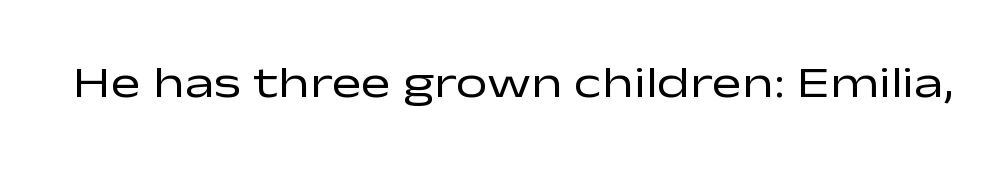
The image shows 45 px regular-weight, wide sans-serif type, upright; set normal letter spacing, not underlined; low stroke contrast and a medium x-height.
